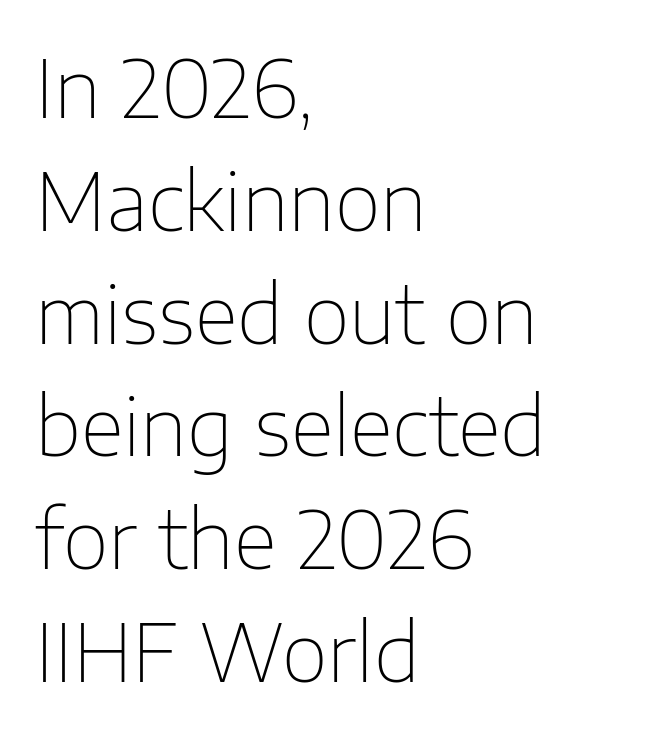
Q: Is the text bold? A: No.
Q: Is the text italic (slanted)? A: No, it is upright.
Q: Is the typeface a serif or a sans-serif typeface? A: Sans-serif.
Q: Is the text underlined? A: No.
Q: How is the paragraph aligned? A: Left-aligned.
Q: Is the spacing between letters normal or unusually wide? A: Normal.
Q: Is the spacing between lines tight, normal or loose? A: Normal.
Q: Width (condensed, normal, or wide)? A: Normal.
Q: Stroke contrast? A: Low.
Q: x-height? A: Medium.
Q: Monospaced? A: No.
